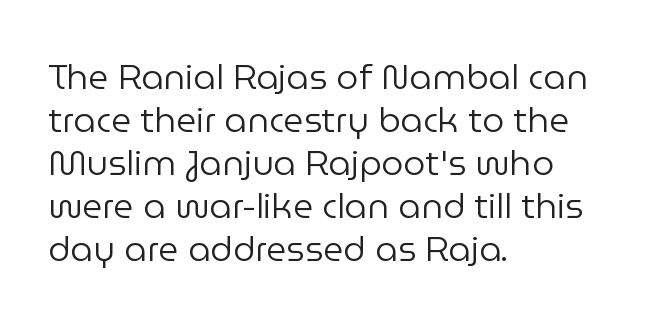
The face used here is rendered with its standard letterfit. The text block is weighted toward the left margin, trailing off unevenly rightward. Letters rest on an invisible, unmarked baseline. Nope, no serifs anywhere on these letters.
